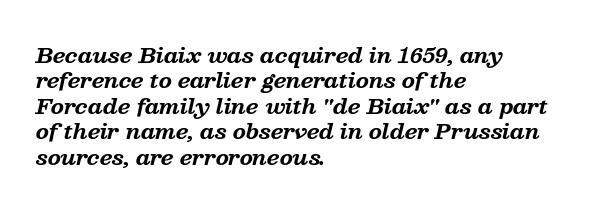
Layout note: lines flush left. Glyph-to-glyph distance matches everyday printed text. It's the slanting kind of type. Descenders hang freely into open space. Strong, thick strokes mark this as bold type.
